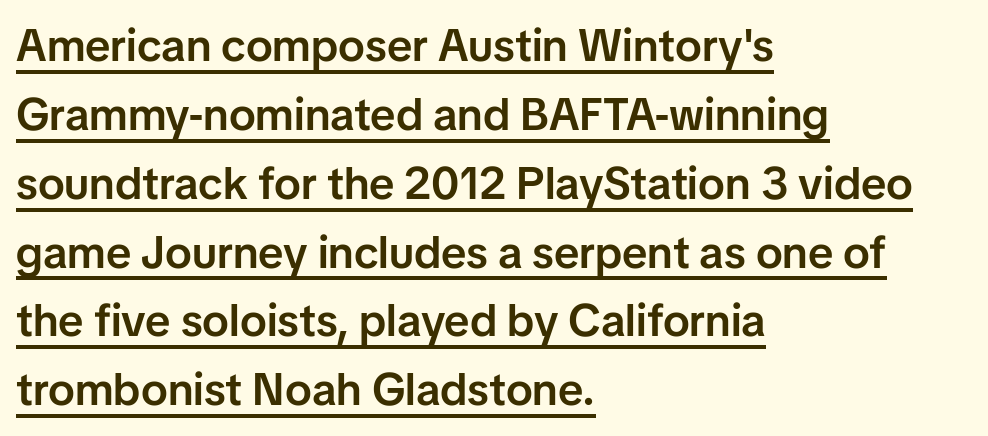
Q: Is the text bold? A: Semi-bold.
Q: Is the text italic (slanted)? A: No, it is upright.
Q: Is the typeface a serif or a sans-serif typeface? A: Sans-serif.
Q: Is the text underlined? A: Yes.
Q: How is the paragraph aligned? A: Left-aligned.
Q: Is the spacing between letters normal or unusually wide? A: Normal.
Q: Is the spacing between lines tight, normal or loose? A: Normal.
Q: Width (condensed, normal, or wide)? A: Normal.
Q: Stroke contrast? A: Low.
Q: x-height? A: Medium.
Q: Monospaced? A: No.
